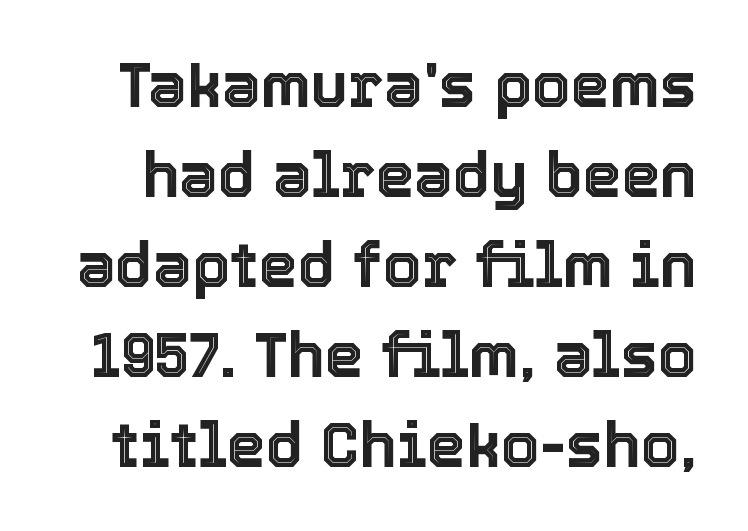
{"italic": "no", "width": "normal", "x_height": "medium", "monospaced": "no", "underline": "no", "line_spacing": "normal", "line_spacing_ratio": 1.45, "letter_spacing": "normal", "letter_spacing_em": 0.0, "glyph_px": 62}
